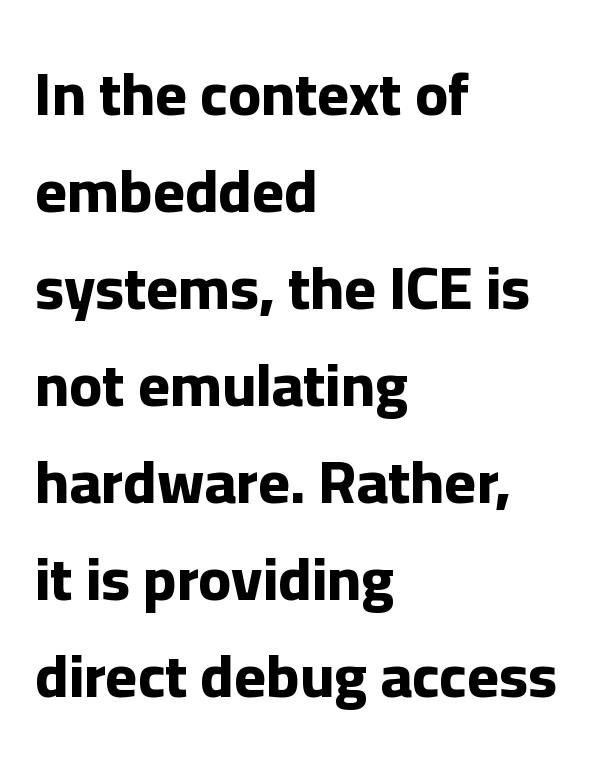
Q: Is the text bold? A: Yes.
Q: Is the text italic (slanted)? A: No, it is upright.
Q: Is the typeface a serif or a sans-serif typeface? A: Sans-serif.
Q: Is the text underlined? A: No.
Q: How is the paragraph aligned? A: Left-aligned.
Q: Is the spacing between letters normal or unusually wide? A: Normal.
Q: Is the spacing between lines tight, normal or loose? A: Normal.
Q: Width (condensed, normal, or wide)? A: Normal.
Q: Stroke contrast? A: Low.
Q: x-height? A: Medium.
Q: Monospaced? A: No.
